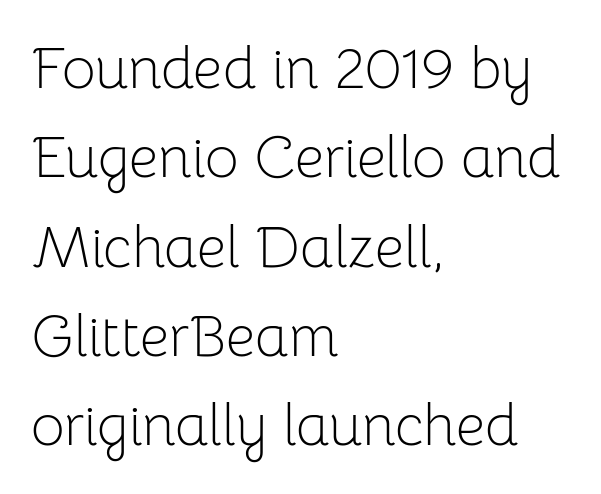
{"serif": "no", "italic": "no", "bold": "no", "weight": "light", "width": "normal", "stroke_contrast": "low", "x_height": "medium", "monospaced": "no", "underline": "no", "align": "left", "line_spacing": "normal", "line_spacing_ratio": 1.54, "letter_spacing": "normal", "letter_spacing_em": 0.0, "glyph_px": 58}
